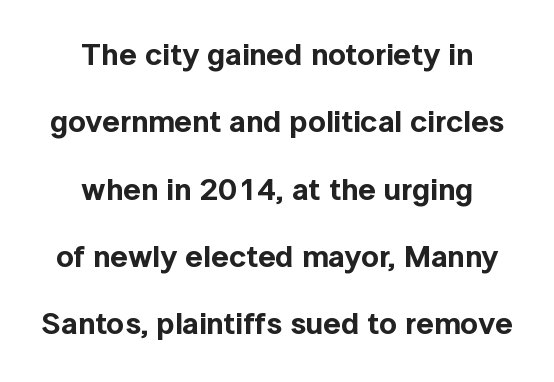
Q: Is the text italic (slanted)? A: No, it is upright.
Q: Is the typeface a serif or a sans-serif typeface? A: Sans-serif.
Q: Is the text underlined? A: No.
Q: How is the paragraph aligned? A: Centered.
Q: Is the spacing between letters normal or unusually wide? A: Normal.
Q: Is the spacing between lines tight, normal or loose? A: Loose.
Q: Width (condensed, normal, or wide)? A: Normal.
Q: x-height? A: Medium.
Q: Monospaced? A: No.
